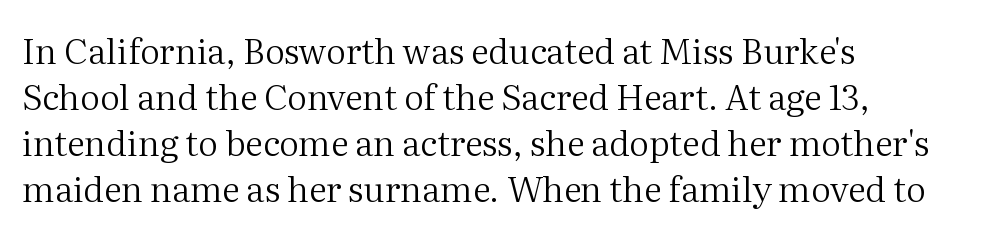
{"serif": "yes", "italic": "no", "bold": "no", "weight": "regular", "width": "normal", "stroke_contrast": "medium", "x_height": "medium", "monospaced": "no", "underline": "no", "align": "left", "line_spacing": "normal", "line_spacing_ratio": 1.31, "letter_spacing": "normal", "letter_spacing_em": 0.0, "glyph_px": 35}
